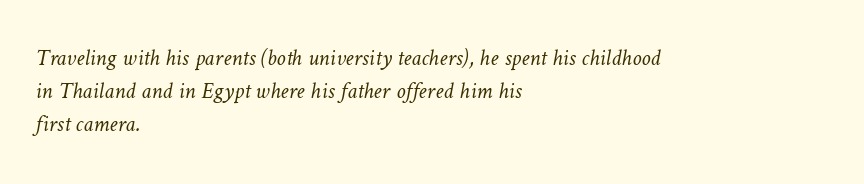
{"bold": "no", "underline": "no", "align": "left", "line_spacing": "normal", "line_spacing_ratio": 1.43, "letter_spacing": "normal", "letter_spacing_em": 0.0, "glyph_px": 23}
